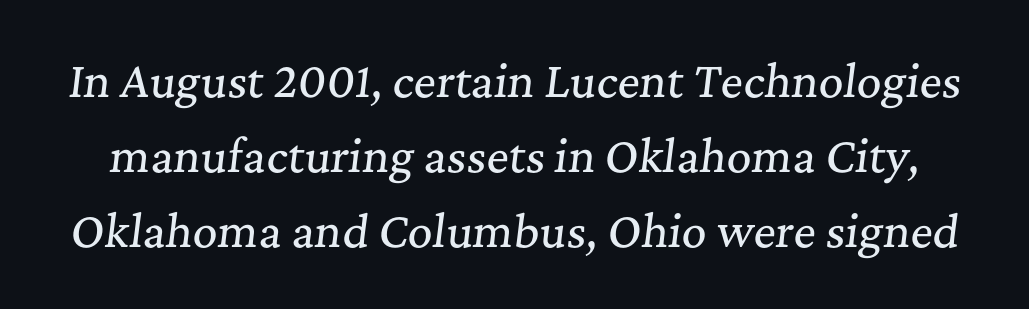
{"serif": "yes", "italic": "yes", "lean": "right", "slant_degrees": 7, "width": "normal", "stroke_contrast": "medium", "x_height": "medium", "monospaced": "no", "underline": "no", "line_spacing_ratio": 1.75, "letter_spacing": "normal", "letter_spacing_em": 0.0, "glyph_px": 43}
